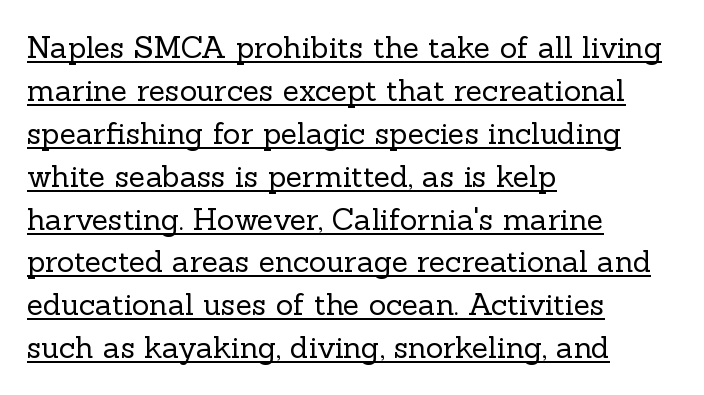
Q: Is the text bold? A: No.
Q: Is the text italic (slanted)? A: No, it is upright.
Q: Is the typeface a serif or a sans-serif typeface? A: Serif.
Q: Is the text underlined? A: Yes.
Q: How is the paragraph aligned? A: Left-aligned.
Q: Is the spacing between letters normal or unusually wide? A: Normal.
Q: Is the spacing between lines tight, normal or loose? A: Normal.
Q: Width (condensed, normal, or wide)? A: Normal.
Q: x-height? A: Medium.
Q: Monospaced? A: No.
